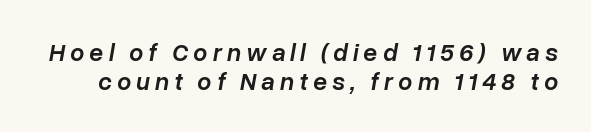
{"italic": "yes", "lean": "right", "slant_degrees": 10, "bold": "semi", "underline": "no", "line_spacing_ratio": 1.18, "letter_spacing": "wide", "letter_spacing_em": 0.2, "glyph_px": 25}
